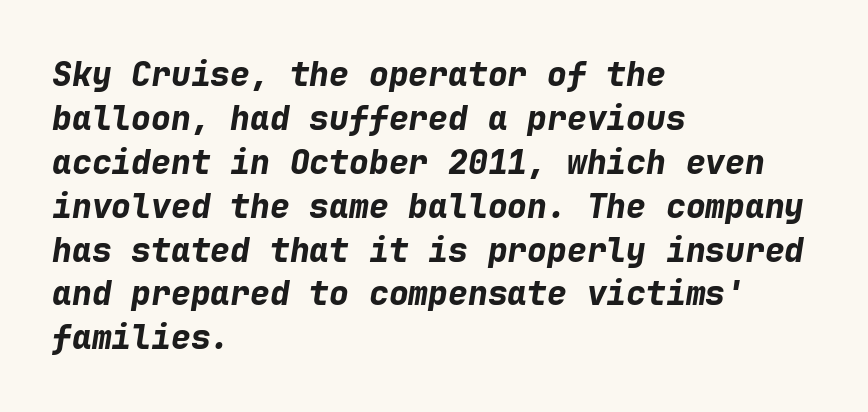
{"italic": "yes", "lean": "right", "slant_degrees": 9, "bold": "yes", "weight": "bold", "width": "normal", "stroke_contrast": "low", "x_height": "medium", "monospaced": "yes", "underline": "no", "align": "left", "line_spacing": "normal", "line_spacing_ratio": 1.33, "letter_spacing": "normal", "letter_spacing_em": 0.0, "glyph_px": 33}
